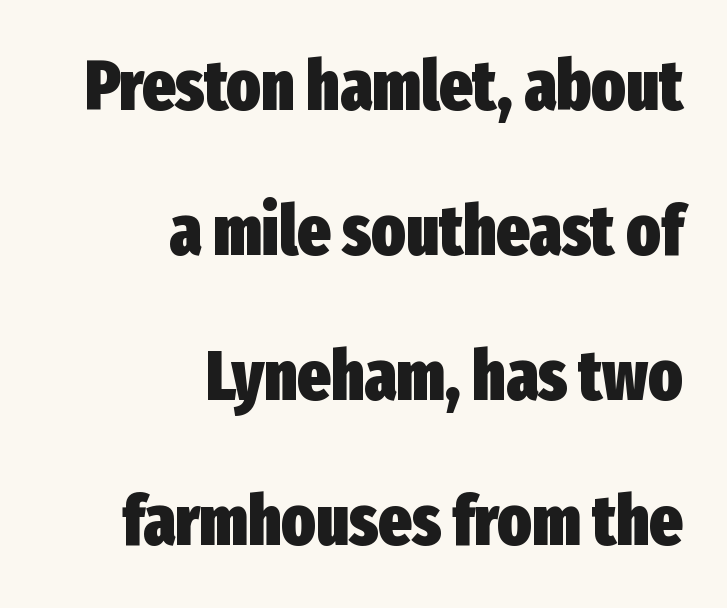
The image shows 70 px heavy, condensed sans-serif type, upright; set right-aligned, loose line spacing (2.07x), normal letter spacing, not underlined; low stroke contrast and a medium x-height.
